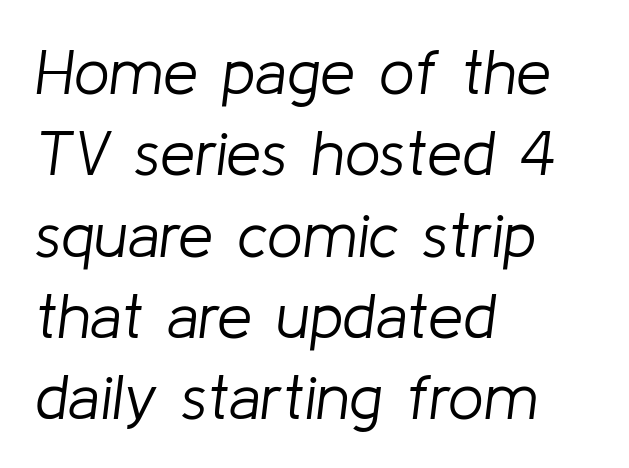
Bare-footed words on every line. Bold? No — there's no thickening of the strokes. The letters advance in unequal steps, a hallmark of proportional type. Rendered with sloped, italic letterforms. Each new line begins a customary step beneath the previous one. These lines keep a tight, regular rhythm from letter to letter.
